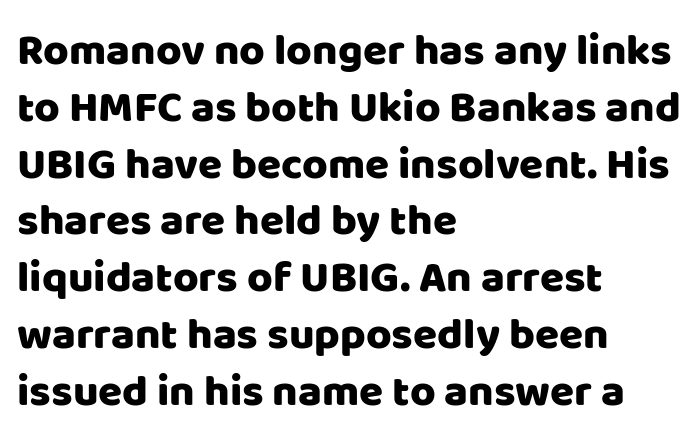
Nope, not italic — everything's standing straight. Letterform terminals end flat and unadorned throughout the passage. If you drew a ruler down the left edge, every line would touch it. Nobody drew a line under any word here. Honestly, the letter spacing is just normal — you wouldn't notice it.
